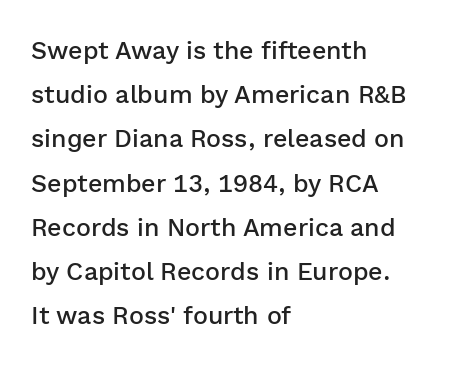
Q: Is the text bold? A: Semi-bold.
Q: Is the text italic (slanted)? A: No, it is upright.
Q: Is the text underlined? A: No.
Q: How is the paragraph aligned? A: Left-aligned.
Q: Is the spacing between letters normal or unusually wide? A: Normal.
